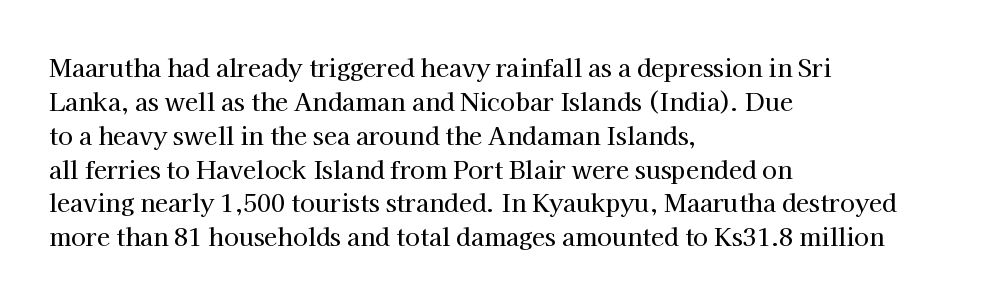
The image shows 24 px text type, upright; set left-aligned, normal line spacing (1.41x), normal letter spacing, not underlined.
